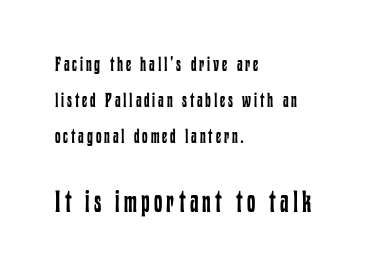
Q: Is the text bold? A: No.
Q: Is the text italic (slanted)? A: No, it is upright.
Q: Is the text underlined? A: No.
Q: How is the paragraph aligned? A: Left-aligned.
Q: Which block of text is set in a larger size, the first (top) or the second (bottom)? A: The second (bottom) one.
Q: Width (condensed, normal, or wide)? A: Condensed.
Q: Stroke contrast? A: Low.
Q: x-height? A: Medium.
Q: Monospaced? A: No.
